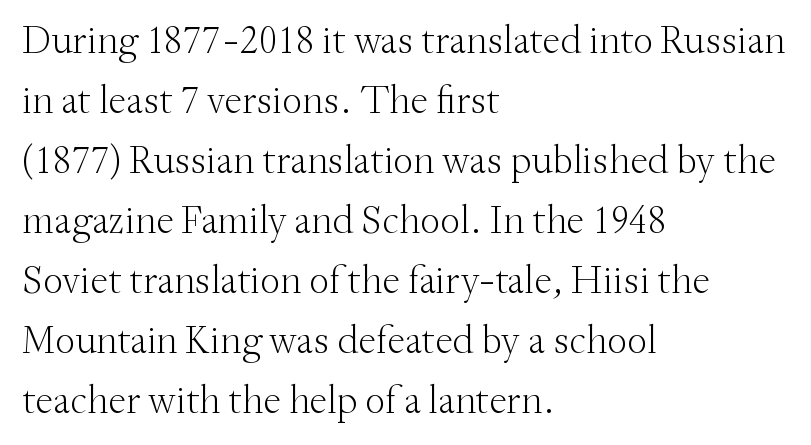
{"serif": "yes", "italic": "no", "bold": "no", "weight": "light", "width": "normal", "stroke_contrast": "medium", "x_height": "small", "monospaced": "no", "underline": "no", "align": "left", "line_spacing": "normal", "line_spacing_ratio": 1.5, "letter_spacing": "normal", "letter_spacing_em": 0.0, "glyph_px": 40}
